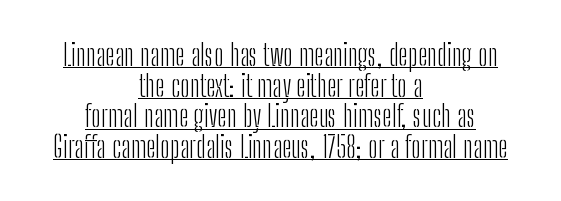
Q: Is the text bold? A: No.
Q: Is the text italic (slanted)? A: No, it is upright.
Q: Is the typeface a serif or a sans-serif typeface? A: Sans-serif.
Q: Is the text underlined? A: Yes.
Q: How is the paragraph aligned? A: Centered.
Q: Is the spacing between letters normal or unusually wide? A: Normal.
Q: Is the spacing between lines tight, normal or loose? A: Tight.
Q: Width (condensed, normal, or wide)? A: Condensed.
Q: Stroke contrast? A: Low.
Q: x-height? A: Medium.
Q: Monospaced? A: No.
